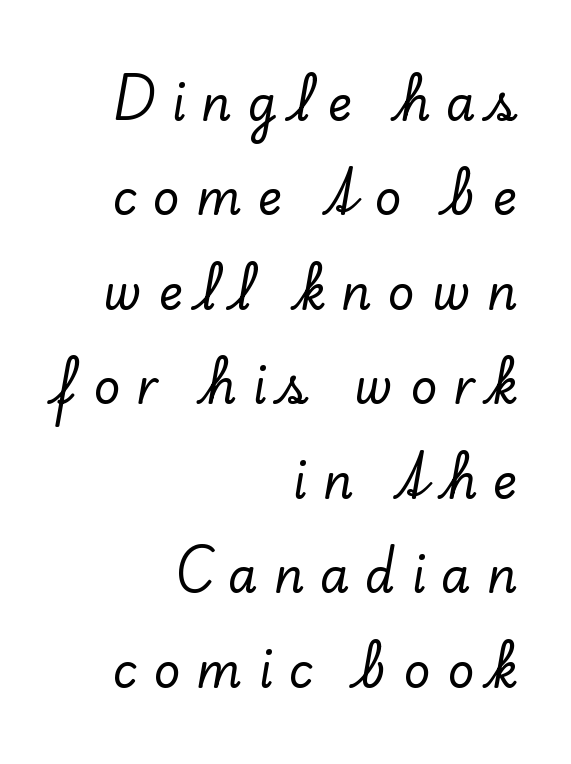
Q: Is the text italic (slanted)? A: Yes.
Q: Is the typeface a serif or a sans-serif typeface? A: Serif.
Q: Is the text underlined? A: No.
Q: How is the paragraph aligned? A: Right-aligned.
Q: Is the spacing between letters normal or unusually wide? A: Unusually wide.
Q: Is the spacing between lines tight, normal or loose? A: Loose.
Q: Width (condensed, normal, or wide)? A: Normal.
Q: Stroke contrast? A: Low.
Q: x-height? A: Small.
Q: Monospaced? A: No.
